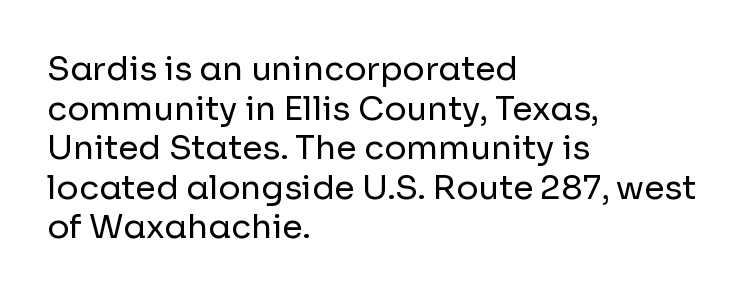
Spacing verdict: proportional, widths tailored to each character. Posture: vertical. Where is the straight margin? On the left. These glyphs show unthickened strokes, regular width or finer. Note: no serifs on the glyphs. Letters rest on an invisible, unmarked baseline.
